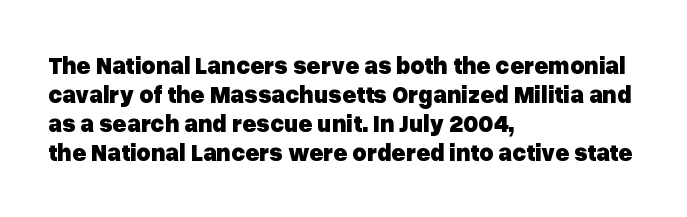
The image shows 24 px bold type, upright; set left-aligned, line spacing 1.21x, normal letter spacing, not underlined.
